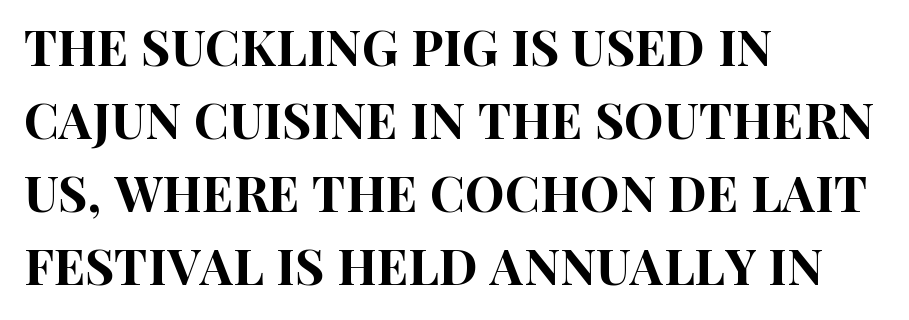
Q: Is the text italic (slanted)? A: No, it is upright.
Q: Is the typeface a serif or a sans-serif typeface? A: Sans-serif.
Q: Is the text underlined? A: No.
Q: How is the paragraph aligned? A: Left-aligned.
Q: Is the spacing between letters normal or unusually wide? A: Normal.
Q: Is the spacing between lines tight, normal or loose? A: Normal.
Q: Width (condensed, normal, or wide)? A: Condensed.
Q: Stroke contrast? A: High.
Q: x-height? A: Large.
Q: Monospaced? A: No.
